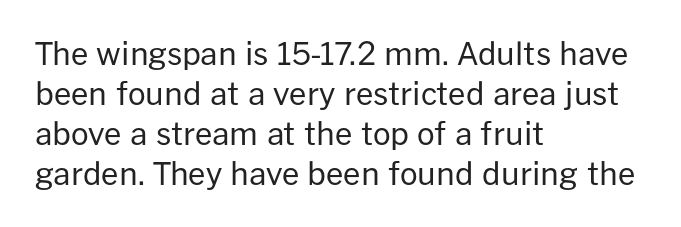
{"serif": "no", "italic": "no", "bold": "no", "weight": "regular", "width": "normal", "stroke_contrast": "low", "x_height": "medium", "monospaced": "no", "underline": "no", "align": "left", "line_spacing": "normal", "line_spacing_ratio": 1.29, "letter_spacing": "normal", "letter_spacing_em": 0.0, "glyph_px": 31}
